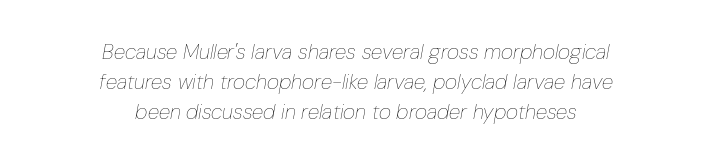
Q: Is the text bold? A: No.
Q: Is the text italic (slanted)? A: Yes, it leans right by about 10 degrees.
Q: Is the text underlined? A: No.
Q: How is the paragraph aligned? A: Centered.
Q: Is the spacing between letters normal or unusually wide? A: Normal.
Q: Is the spacing between lines tight, normal or loose? A: Normal.
